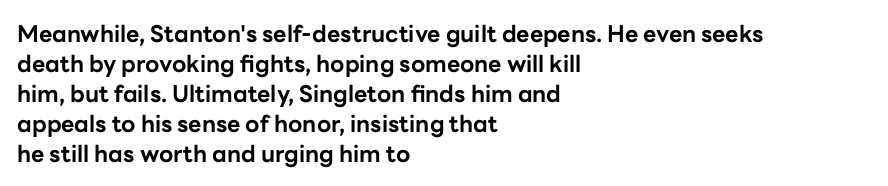
Designer's note — italics off, roman on. Clear beneath every line of the passage. Set as a true bold cut, around the 700 mark. How would I describe the line gaps? Plain and ordinary.
